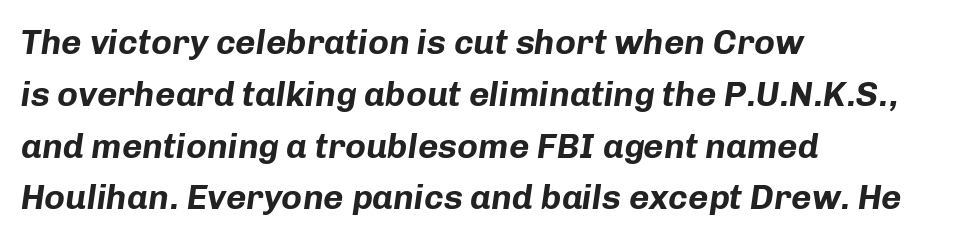
Leading matches the norm, producing a regular column. Character widths vary here, with narrow letters taking less room than wide ones. These words are printed bold, with thick strokes throughout. Visually the block forms a straight wall on the left and a jagged coastline on the right.
